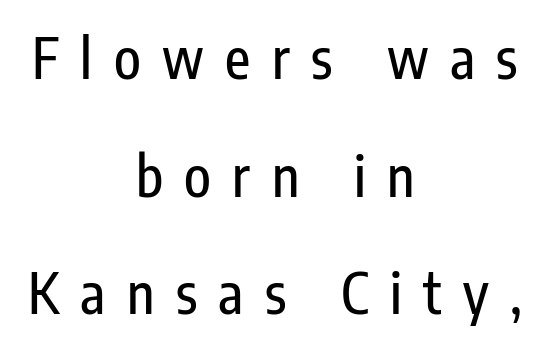
Q: Is the text italic (slanted)? A: No, it is upright.
Q: Is the typeface a serif or a sans-serif typeface? A: Sans-serif.
Q: Is the text underlined? A: No.
Q: How is the paragraph aligned? A: Centered.
Q: Is the spacing between letters normal or unusually wide? A: Unusually wide.
Q: Is the spacing between lines tight, normal or loose? A: Loose.
Q: Width (condensed, normal, or wide)? A: Condensed.
Q: Stroke contrast? A: Low.
Q: x-height? A: Medium.
Q: Monospaced? A: No.
